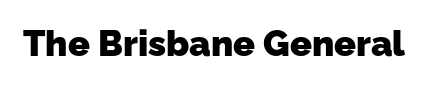
{"serif": "no", "bold": "yes", "weight": "heavy", "width": "normal", "stroke_contrast": "low", "x_height": "medium", "monospaced": "no", "underline": "no", "letter_spacing": "normal", "letter_spacing_em": 0.0, "glyph_px": 36}
